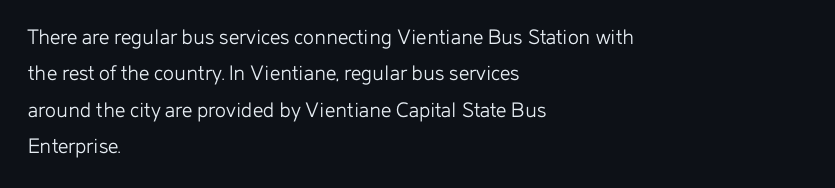
Compared with typical paragraphs, the rows here are spaced about the same. The letterforms sit at book weight or below. Ascenders rise straight up at ninety degrees. The lines are quadded left. Check the space under the baseline: it is left empty. Tracking value appears to be zero — textbook default spacing.
